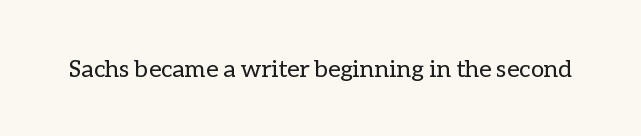
Only glyphs here, with clear space below each row. Notice how the stems are strictly vertical — no italics here. Between one letter and the next there's only the usual sliver of space. Is this a heavy cut? Hardly; it is regular or lighter.
